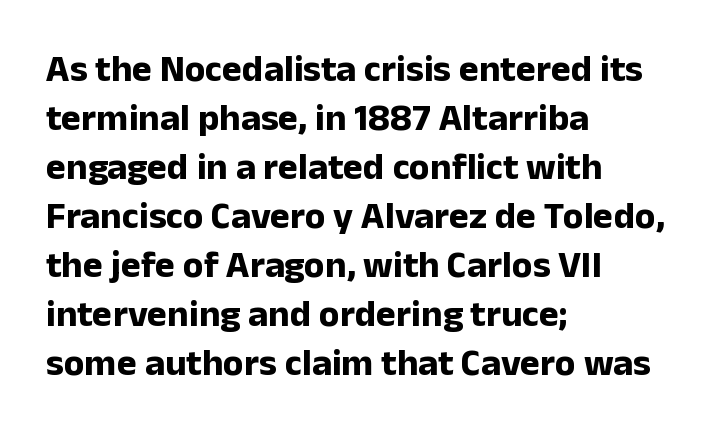
{"serif": "no", "italic": "no", "bold": "yes", "weight": "bold", "width": "normal", "stroke_contrast": "low", "x_height": "medium", "monospaced": "no", "underline": "no", "align": "left", "line_spacing": "normal", "line_spacing_ratio": 1.29, "letter_spacing": "normal", "letter_spacing_em": 0.0, "glyph_px": 38}
